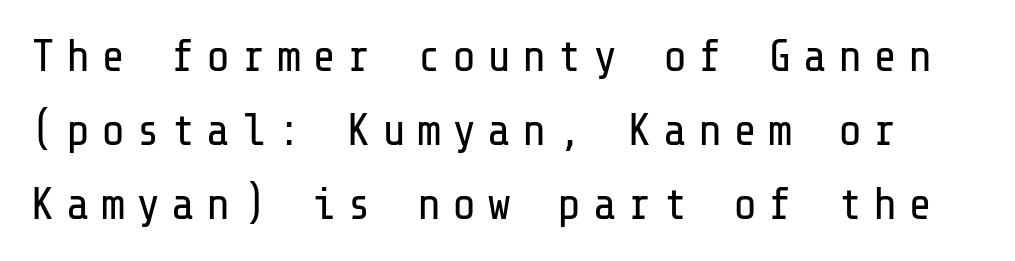
Underlining? Definitely not there. Leading matches the norm, producing a regular column. The lettering stays uniformly vertical, giving the passage a roman look. Font category for this specimen: sans-serif. Compared with a typical body face, this is equally light or lighter still. There is plenty of visible air inserted between adjacent glyphs.
